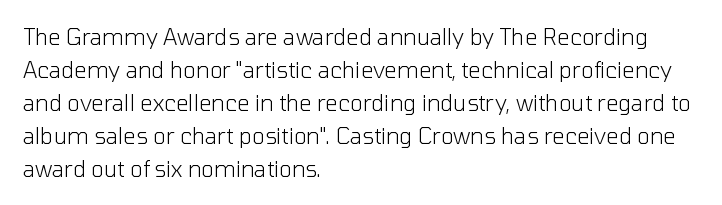
In terms of leading, this rendering sits right in the middle. Quick note: not italic, upright. Stems here are at most as thick as an everyday book face. Letter spacing: default.
